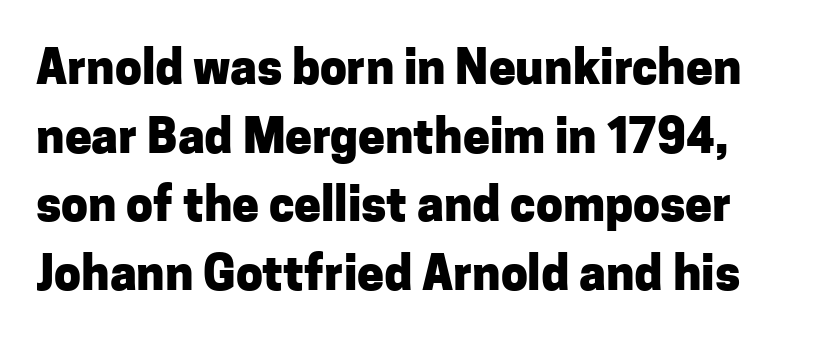
The image shows 48 px heavy sans-serif type, upright; set normal line spacing (1.43x), normal letter spacing, not underlined; low stroke contrast and a medium x-height.
